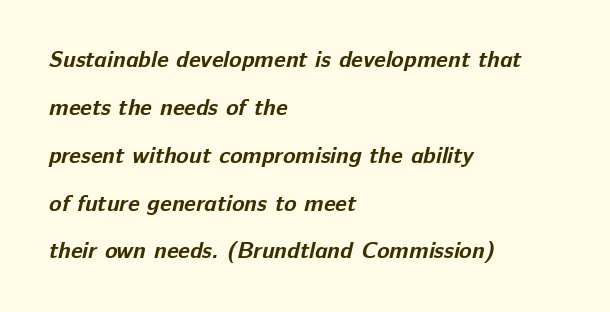
The image shows 23 px bold type; set left-aligned, loose line spacing (2.08x), normal letter spacing, not underlined.
